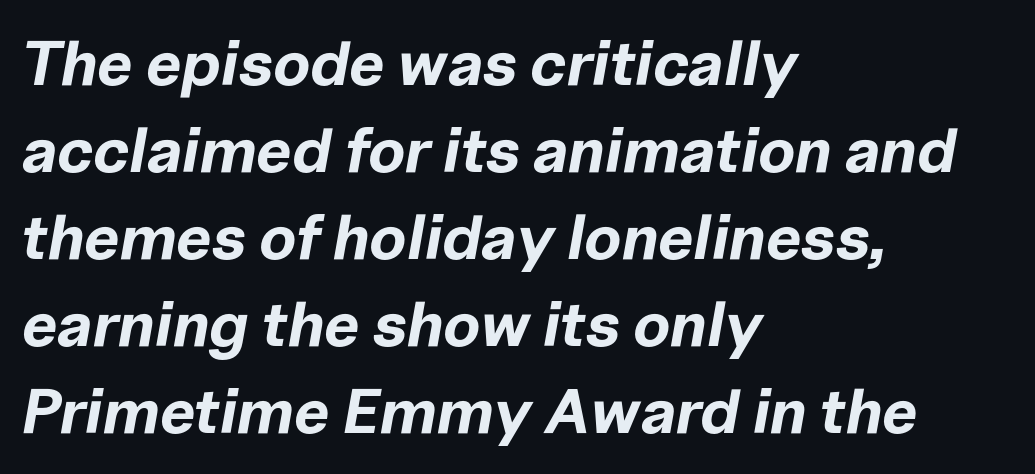
Q: Is the text bold? A: Yes.
Q: Is the text italic (slanted)? A: Yes, it leans right by about 10 degrees.
Q: Is the text underlined? A: No.
Q: How is the paragraph aligned? A: Left-aligned.
Q: Is the spacing between letters normal or unusually wide? A: Normal.
Q: Is the spacing between lines tight, normal or loose? A: Normal.
Q: Width (condensed, normal, or wide)? A: Normal.
Q: Stroke contrast? A: Low.
Q: x-height? A: Medium.
Q: Monospaced? A: No.
